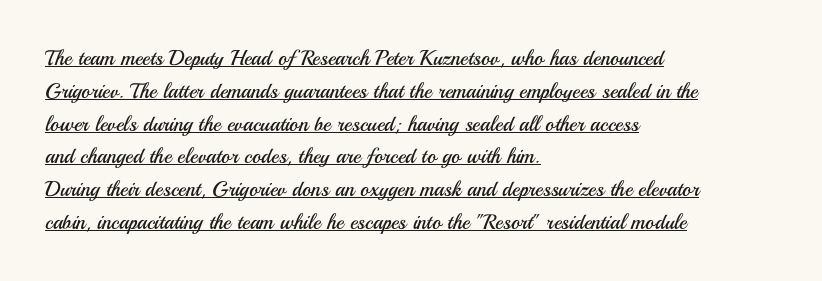
The image shows 21 px text type; set left-aligned, normal line spacing (1.56x), normal letter spacing, underlined.
